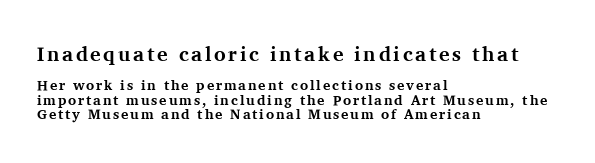
Q: Is the text bold? A: Yes.
Q: Is the text italic (slanted)? A: No, it is upright.
Q: Is the text underlined? A: No.
Q: How is the paragraph aligned? A: Left-aligned.
Q: Is the spacing between lines tight, normal or loose? A: Tight.
Q: Which block of text is set in a larger size, the first (top) or the second (bottom)? A: The first (top) one.
